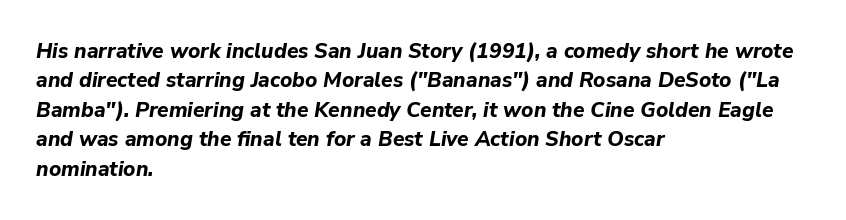
{"italic": "yes", "lean": "right", "slant_degrees": 9, "bold": "yes", "underline": "no", "align": "left", "line_spacing": "normal", "line_spacing_ratio": 1.4, "letter_spacing": "normal", "letter_spacing_em": 0.0, "glyph_px": 21}
